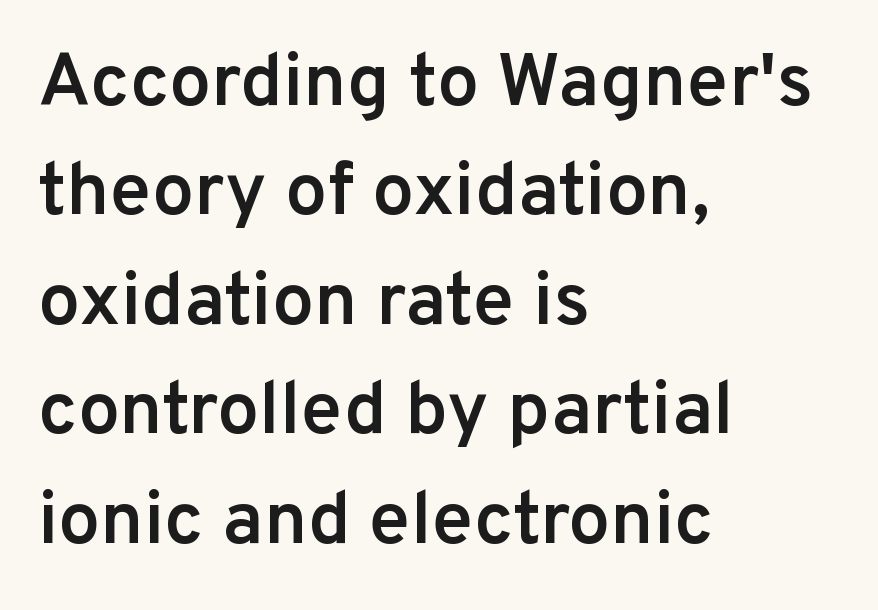
The image shows 75 px semibold sans-serif type, upright; set left-aligned, normal line spacing (1.46x), normal letter spacing, not underlined; low stroke contrast and a medium x-height.
